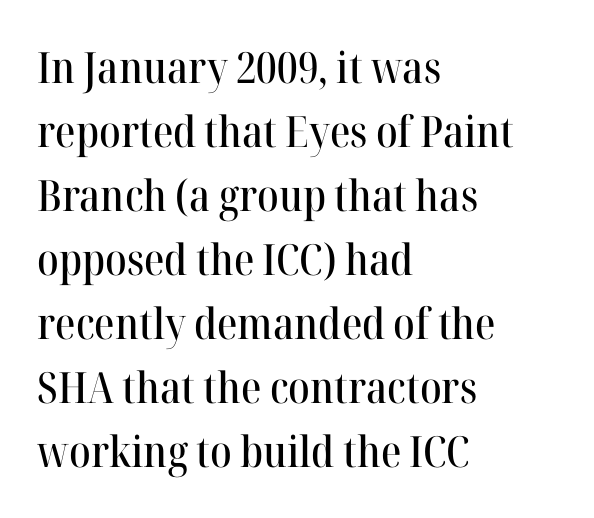
Every character sits straight up, as roman type does. Check the space under the baseline: it is left empty. The designer left line spacing at the default. Note the varied advance widths — an 'i' is clearly narrower than an 'm'. Does the type have serifs? Yes, each stem ends in a small foot. Compared with a centered layout, this one pins lines to the left instead.
